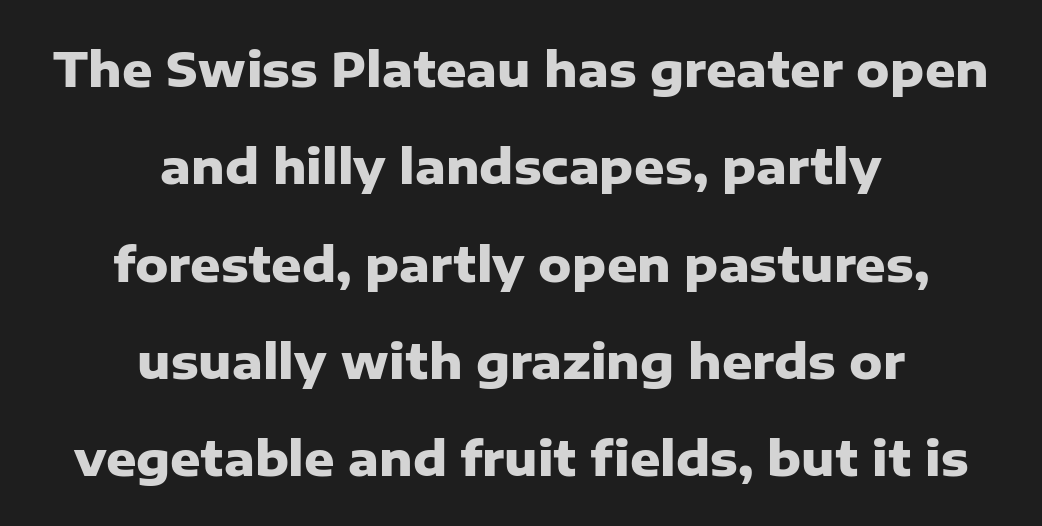
{"serif": "no", "italic": "no", "bold": "yes", "weight": "heavy", "width": "normal", "stroke_contrast": "low", "x_height": "medium", "monospaced": "no", "underline": "no", "align": "center", "line_spacing": "loose", "line_spacing_ratio": 2.07, "letter_spacing": "normal", "letter_spacing_em": 0.0, "glyph_px": 47}
